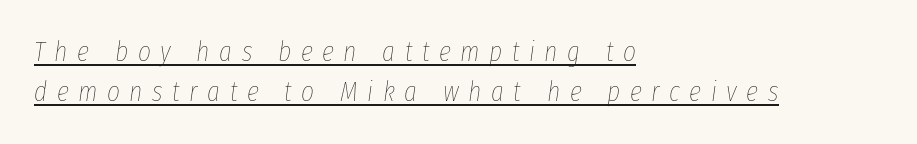
{"italic": "yes", "lean": "right", "slant_degrees": 8, "bold": "no", "weight": "thin", "width": "condensed", "stroke_contrast": "low", "x_height": "medium", "monospaced": "no", "underline": "yes", "align": "left", "line_spacing": "normal", "line_spacing_ratio": 1.43, "letter_spacing": "wide", "letter_spacing_em": 0.34, "glyph_px": 28}
